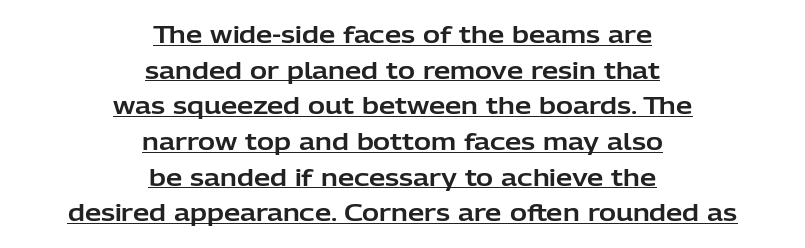
The image shows 23 px text type, upright; set centered, normal line spacing (1.55x), normal letter spacing, underlined.
